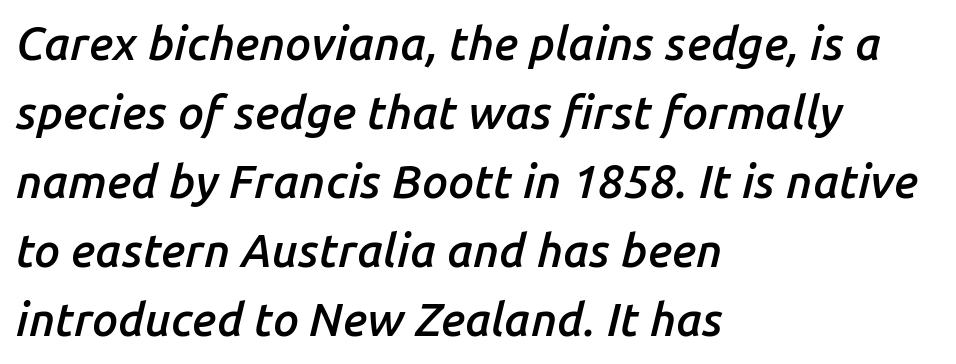
Q: Is the text bold? A: Semi-bold.
Q: Is the text italic (slanted)? A: Yes, it leans right by about 14 degrees.
Q: Is the text underlined? A: No.
Q: How is the paragraph aligned? A: Left-aligned.
Q: Is the spacing between letters normal or unusually wide? A: Normal.
Q: Is the spacing between lines tight, normal or loose? A: Normal.
Q: Width (condensed, normal, or wide)? A: Normal.
Q: Stroke contrast? A: Low.
Q: x-height? A: Medium.
Q: Monospaced? A: No.
